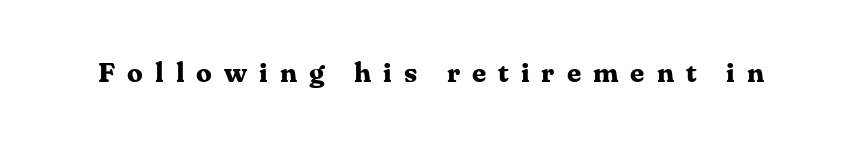
Q: Is the text bold? A: Yes.
Q: Is the text italic (slanted)? A: No, it is upright.
Q: Is the typeface a serif or a sans-serif typeface? A: Serif.
Q: Is the text underlined? A: No.
Q: Is the spacing between letters normal or unusually wide? A: Unusually wide.
Q: Width (condensed, normal, or wide)? A: Normal.
Q: Stroke contrast? A: Medium.
Q: x-height? A: Medium.
Q: Monospaced? A: No.
